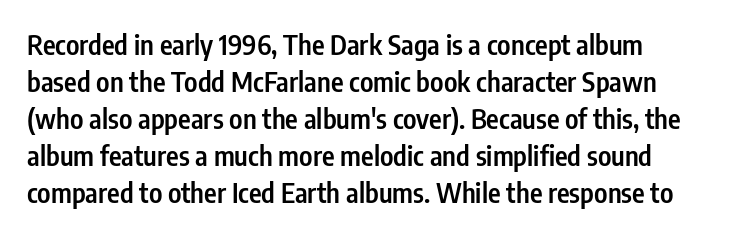
{"italic": "no", "bold": "semi", "underline": "no", "line_spacing": "normal", "line_spacing_ratio": 1.37, "letter_spacing": "normal", "letter_spacing_em": 0.0, "glyph_px": 27}
